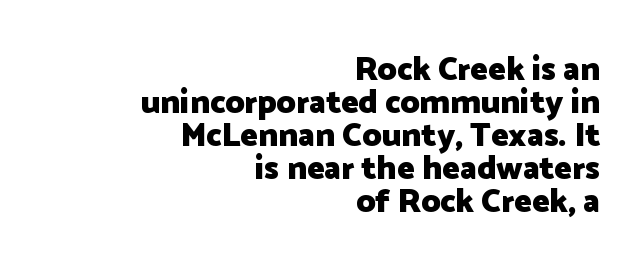
Q: Is the text bold? A: Yes.
Q: Is the text italic (slanted)? A: No, it is upright.
Q: Is the typeface a serif or a sans-serif typeface? A: Sans-serif.
Q: Is the text underlined? A: No.
Q: How is the paragraph aligned? A: Right-aligned.
Q: Is the spacing between letters normal or unusually wide? A: Normal.
Q: Is the spacing between lines tight, normal or loose? A: Tight.
Q: Width (condensed, normal, or wide)? A: Normal.
Q: Stroke contrast? A: Low.
Q: x-height? A: Medium.
Q: Monospaced? A: No.
